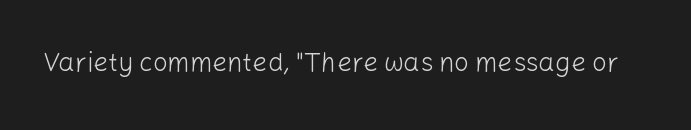
Q: Is the text bold? A: No.
Q: Is the text italic (slanted)? A: No, it is upright.
Q: Is the text underlined? A: No.
Q: Is the spacing between letters normal or unusually wide? A: Normal.
